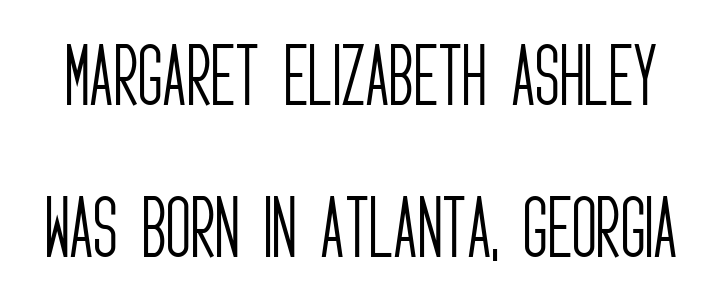
{"serif": "no", "italic": "no", "bold": "no", "weight": "light", "width": "condensed", "stroke_contrast": "low", "x_height": "large", "monospaced": "no", "underline": "no", "line_spacing": "loose", "line_spacing_ratio": 2.23, "letter_spacing": "normal", "letter_spacing_em": 0.0, "glyph_px": 68}
